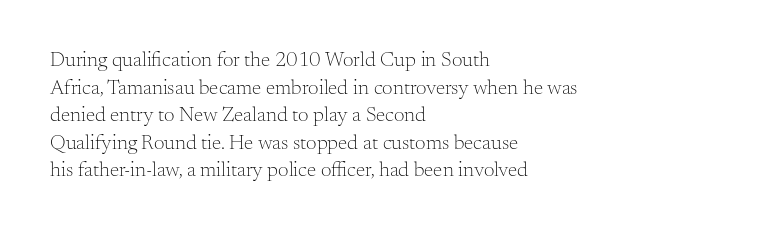
Q: Is the text bold? A: No.
Q: Is the text italic (slanted)? A: No, it is upright.
Q: Is the text underlined? A: No.
Q: How is the paragraph aligned? A: Left-aligned.
Q: Is the spacing between letters normal or unusually wide? A: Normal.
Q: Is the spacing between lines tight, normal or loose? A: Normal.
